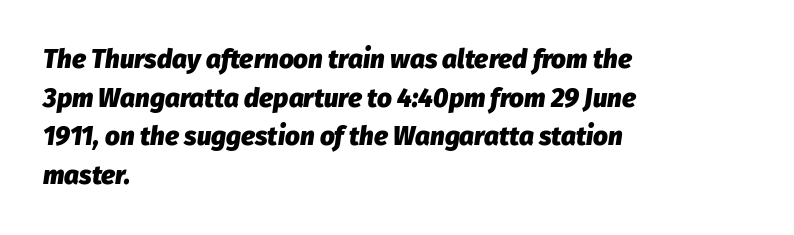
Q: Is the text bold? A: Yes.
Q: Is the text italic (slanted)? A: Yes, it leans right by about 8 degrees.
Q: Is the text underlined? A: No.
Q: How is the paragraph aligned? A: Left-aligned.
Q: Is the spacing between letters normal or unusually wide? A: Normal.
Q: Is the spacing between lines tight, normal or loose? A: Normal.
